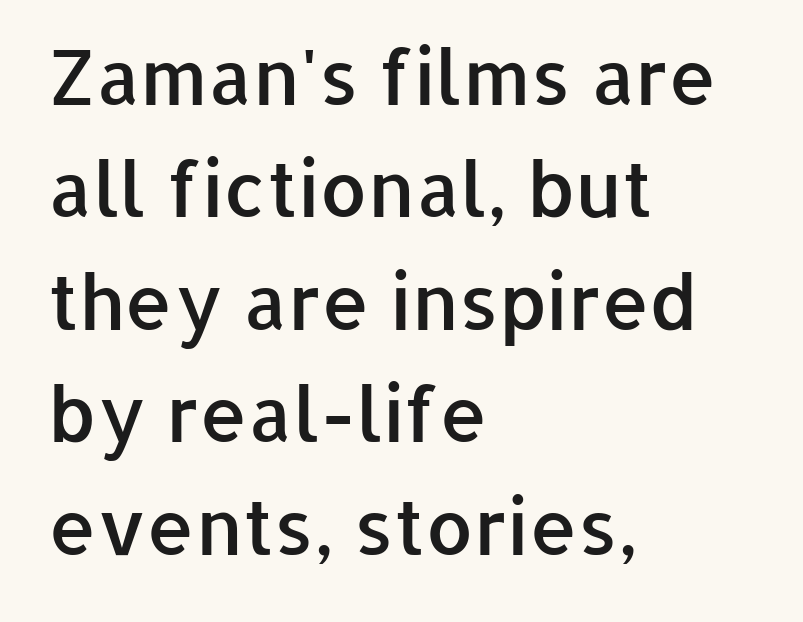
These lines are composed in type without serifs. Character widths vary here, with narrow letters taking less room than wide ones. The lettering stays uniformly vertical, giving the passage a roman look. Look at the stroke-to-counter ratio: somewhat heavy, a semibold. Standard letterfit; no display-style spreading of the glyphs. Horizontal bands of white between lines are of average thickness.
